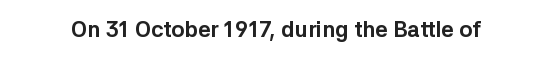
Short note: letters normally spaced. Words float on clear page, feet unadorned. The letters stand upright; this is a roman face. Heavy, bold letterforms.
